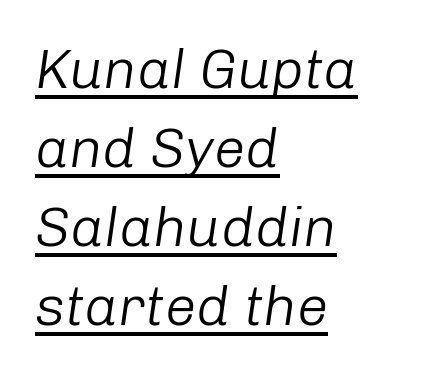
{"italic": "yes", "lean": "right", "slant_degrees": 8, "bold": "no", "weight": "light", "width": "normal", "stroke_contrast": "low", "x_height": "medium", "monospaced": "no", "underline": "yes", "align": "left", "line_spacing": "normal", "line_spacing_ratio": 1.41, "letter_spacing": "normal", "letter_spacing_em": 0.0, "glyph_px": 56}
